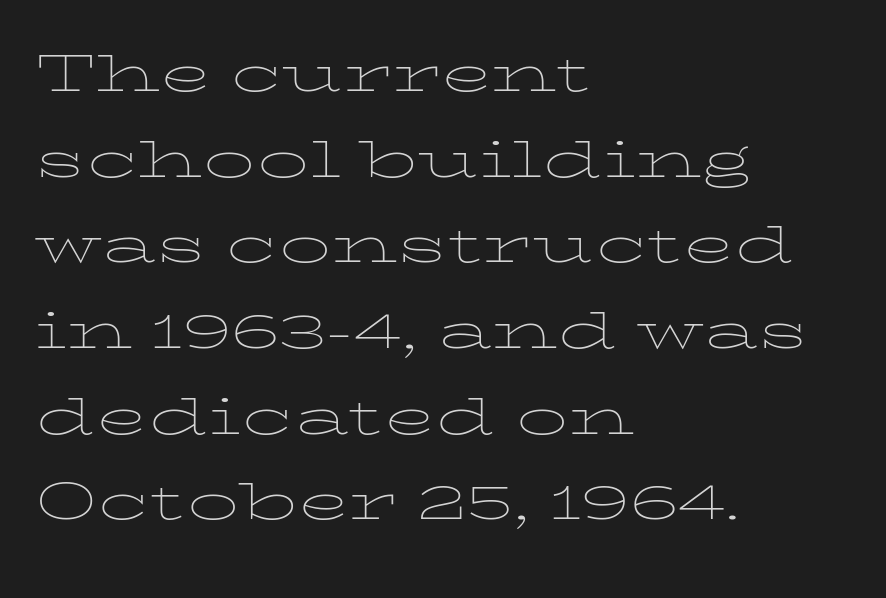
The image shows 68 px thin, wide type, upright; set left-aligned, normal line spacing (1.26x), normal letter spacing, not underlined; low stroke contrast and a medium x-height.
